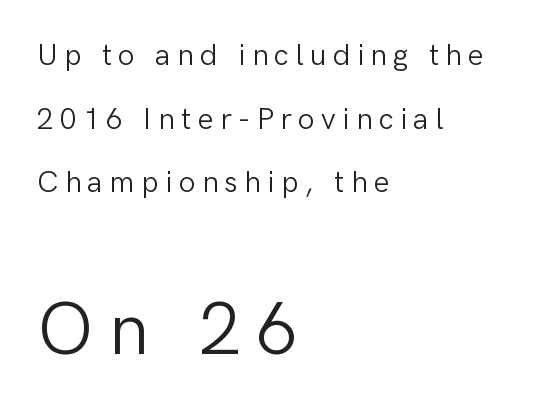
{"serif": "no", "italic": "no", "bold": "no", "weight": "light", "width": "normal", "stroke_contrast": "low", "x_height": "medium", "monospaced": "no", "underline": "no", "align": "left", "line_spacing": "loose", "line_spacing_ratio": 2.12, "letter_spacing": "wide", "letter_spacing_em": 0.21, "larger_block": "second", "size_ratio": 2.47, "glyph_px": 74}
